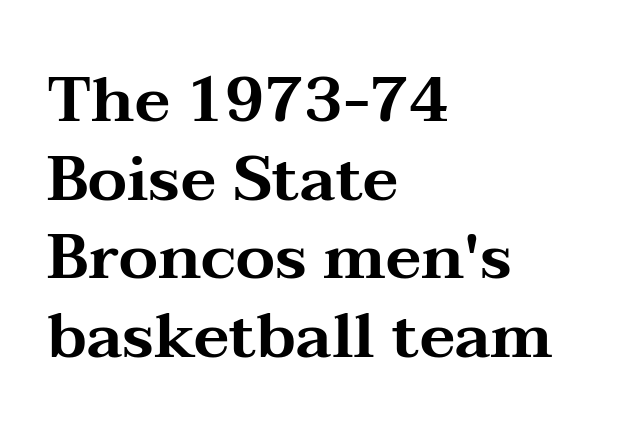
Q: Is the text italic (slanted)? A: No, it is upright.
Q: Is the typeface a serif or a sans-serif typeface? A: Serif.
Q: Is the text underlined? A: No.
Q: How is the paragraph aligned? A: Left-aligned.
Q: Is the spacing between letters normal or unusually wide? A: Normal.
Q: Is the spacing between lines tight, normal or loose? A: Normal.
Q: Width (condensed, normal, or wide)? A: Wide.
Q: Stroke contrast? A: Medium.
Q: x-height? A: Medium.
Q: Monospaced? A: No.
